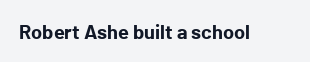
The rendering keeps characters at their native spacing. Underlining? Definitely not there. Nope, not italic — everything's standing straight. Set as a true bold cut, around the 700 mark.
